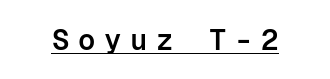
Does the lettering tilt? It doesn't — this is upright. The rendering uses the underline text-decoration. The typesetting leans somewhat heavy: a semibold. Short note: letters widely spaced.
